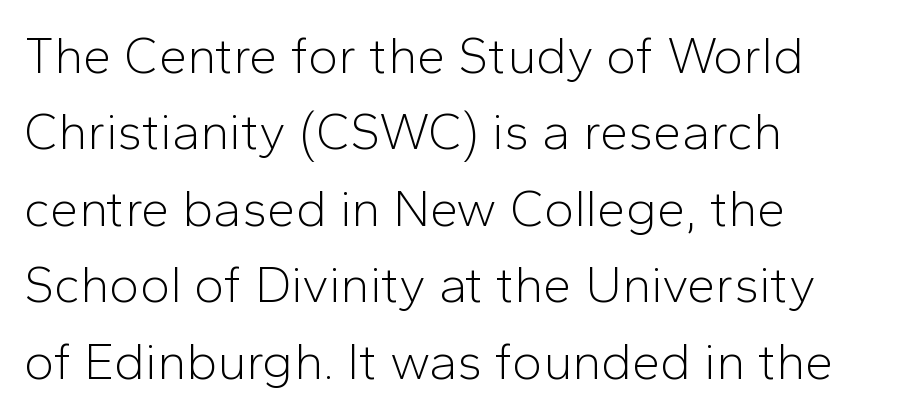
The strokes carry an ordinary text weight at most. A roman cut, with each character standing at attention. Rule under the text: the space is simply empty. Each letter keeps its own natural width here, so spacing adapts to shape.
